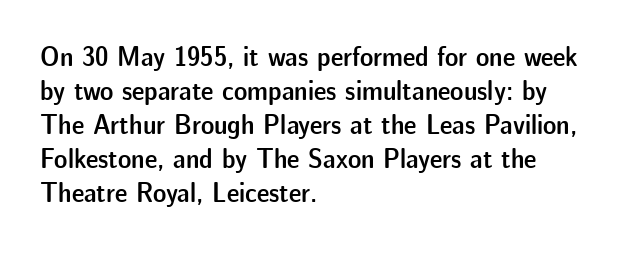
Q: Is the text bold? A: Semi-bold.
Q: Is the text italic (slanted)? A: No, it is upright.
Q: Is the typeface a serif or a sans-serif typeface? A: Sans-serif.
Q: Is the text underlined? A: No.
Q: How is the paragraph aligned? A: Left-aligned.
Q: Is the spacing between letters normal or unusually wide? A: Normal.
Q: Width (condensed, normal, or wide)? A: Normal.
Q: Stroke contrast? A: Low.
Q: x-height? A: Medium.
Q: Monospaced? A: No.
